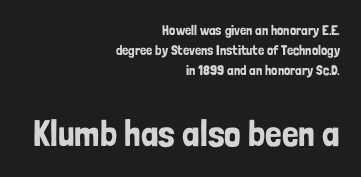
{"serif": "no", "italic": "no", "width": "condensed", "stroke_contrast": "low", "x_height": "medium", "monospaced": "no", "underline": "no", "align": "right", "line_spacing": "normal", "line_spacing_ratio": 1.44, "letter_spacing": "normal", "letter_spacing_em": 0.0, "larger_block": "second", "size_ratio": 2.64, "glyph_px": 37}
